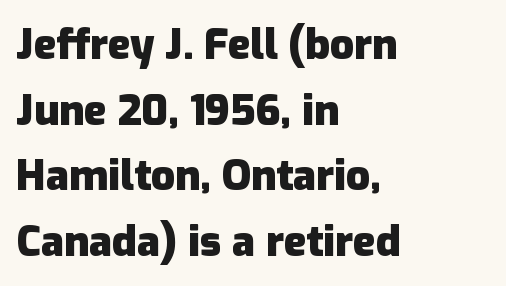
{"serif": "no", "italic": "no", "bold": "yes", "weight": "heavy", "width": "normal", "stroke_contrast": "low", "x_height": "medium", "monospaced": "no", "underline": "no", "align": "left", "line_spacing": "normal", "line_spacing_ratio": 1.56, "letter_spacing": "normal", "letter_spacing_em": 0.0, "glyph_px": 42}
